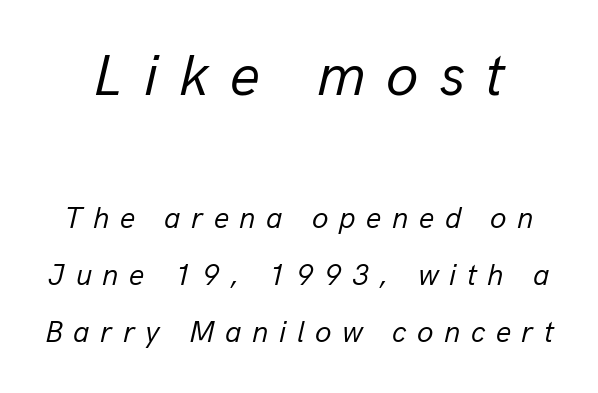
Look at the tracking — it's clearly loosened, letters drifting apart. The letters advance in unequal steps, a hallmark of proportional type. Larger block? The one above; the one below is distinctly smaller. Only glyphs here, with clear space below each row. Slant detected: the letters are inclined.
